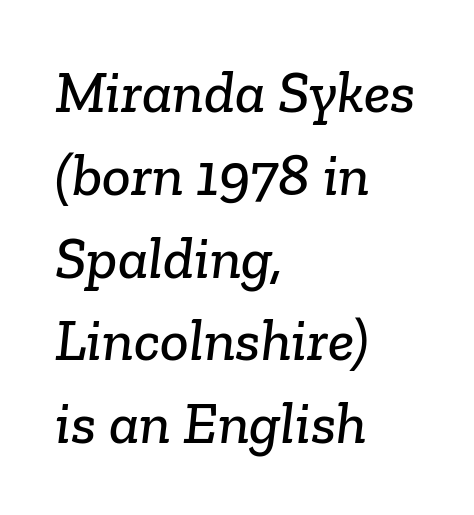
{"serif": "yes", "width": "normal", "stroke_contrast": "low", "x_height": "medium", "monospaced": "no", "underline": "no", "align": "left", "line_spacing": "normal", "line_spacing_ratio": 1.38, "letter_spacing": "normal", "letter_spacing_em": 0.0, "glyph_px": 60}
